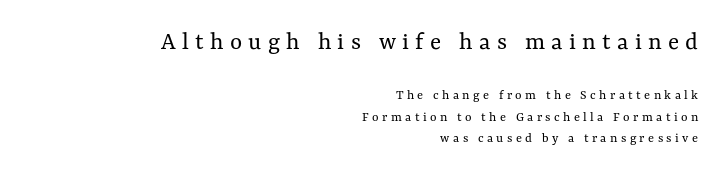
In terms of posture, this sample is upright. This sample uses expanded letter spacing, leaving extra air between glyphs. The emphasis by scale lands on block number one, above. A normal amount of white space separates one row of letters from the next. The ragged edge is on the left, which tells us the setting is flush right. Honestly, there is no underline to notice here at all.
